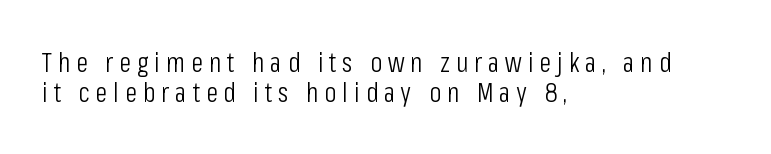
Teacher's note: observe the even left margin — that is flush-left alignment. Unbolded letterforms with no extra heft. Characters follow at a spacing far wider than the type designer built in. Ordinary non-slanted type is in use.
